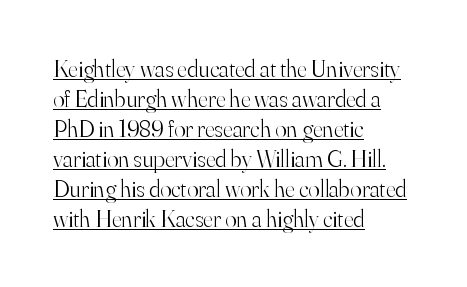
Q: Is the text bold? A: No.
Q: Is the text italic (slanted)? A: No, it is upright.
Q: Is the text underlined? A: Yes.
Q: How is the paragraph aligned? A: Left-aligned.
Q: Is the spacing between letters normal or unusually wide? A: Normal.
Q: Is the spacing between lines tight, normal or loose? A: Normal.
